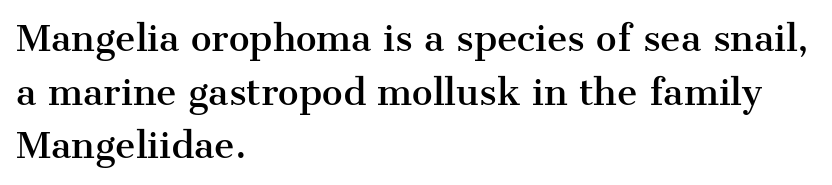
{"serif": "yes", "italic": "no", "width": "normal", "stroke_contrast": "medium", "x_height": "medium", "monospaced": "no", "underline": "no", "align": "left", "line_spacing": "normal", "line_spacing_ratio": 1.53, "letter_spacing": "normal", "letter_spacing_em": 0.0, "glyph_px": 35}
